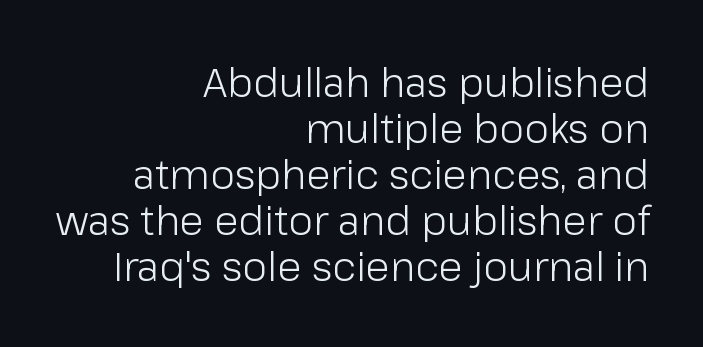
{"serif": "no", "italic": "no", "bold": "no", "weight": "light", "width": "normal", "stroke_contrast": "low", "x_height": "medium", "monospaced": "no", "underline": "no", "align": "right", "line_spacing": "tight", "line_spacing_ratio": 1.15, "letter_spacing": "normal", "letter_spacing_em": 0.0, "glyph_px": 40}
